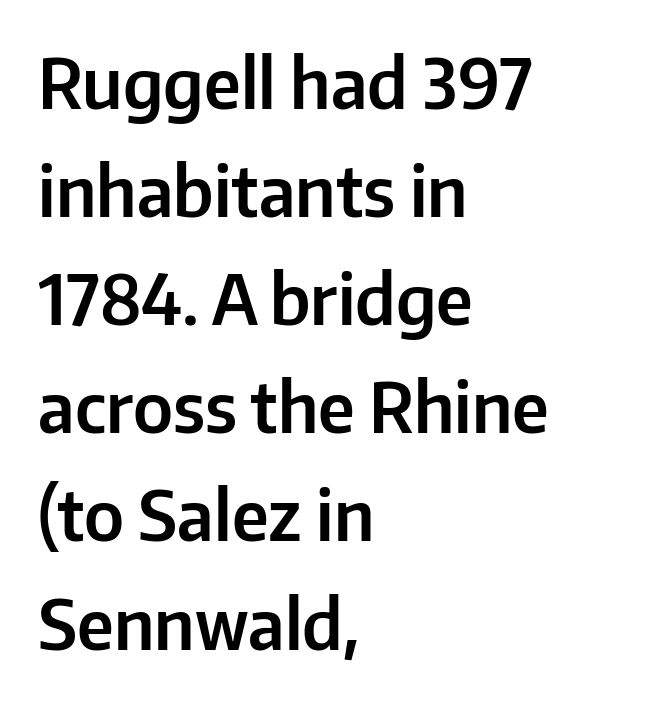
Q: Is the text italic (slanted)? A: No, it is upright.
Q: Is the typeface a serif or a sans-serif typeface? A: Sans-serif.
Q: Is the text underlined? A: No.
Q: How is the paragraph aligned? A: Left-aligned.
Q: Is the spacing between letters normal or unusually wide? A: Normal.
Q: Is the spacing between lines tight, normal or loose? A: Normal.
Q: Width (condensed, normal, or wide)? A: Normal.
Q: Stroke contrast? A: Low.
Q: x-height? A: Medium.
Q: Monospaced? A: No.
